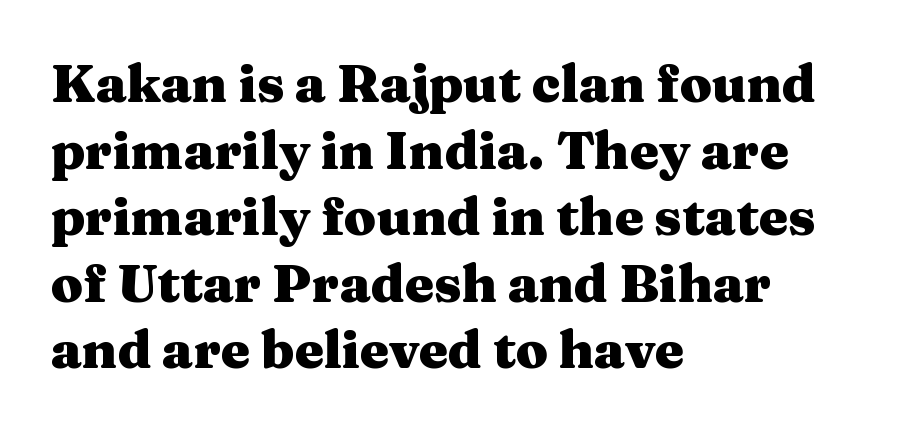
{"serif": "yes", "italic": "no", "bold": "yes", "weight": "heavy", "width": "wide", "stroke_contrast": "medium", "x_height": "medium", "monospaced": "no", "underline": "no", "align": "left", "line_spacing": "normal", "line_spacing_ratio": 1.28, "letter_spacing": "normal", "letter_spacing_em": 0.0, "glyph_px": 52}
